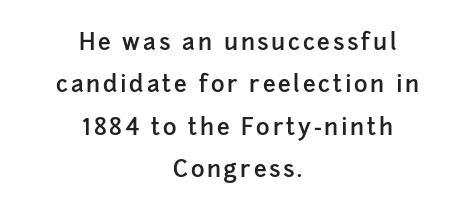
{"italic": "no", "bold": "semi", "underline": "no", "align": "center", "line_spacing_ratio": 1.84, "glyph_px": 23}
